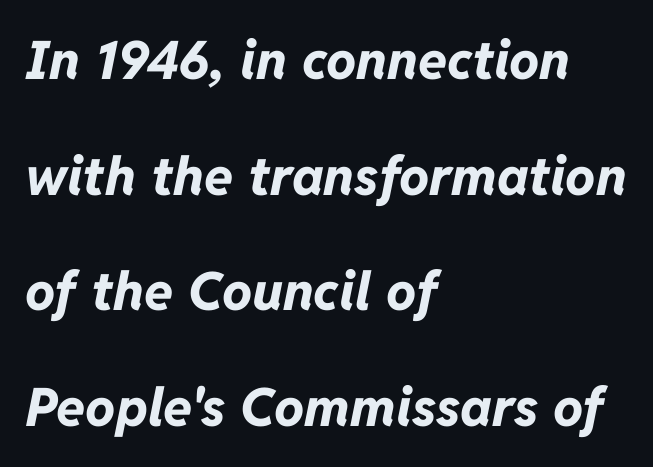
{"italic": "yes", "lean": "right", "slant_degrees": 11, "bold": "yes", "weight": "bold", "width": "normal", "stroke_contrast": "low", "x_height": "medium", "monospaced": "no", "underline": "no", "align": "left", "line_spacing": "loose", "line_spacing_ratio": 2.18, "letter_spacing": "normal", "letter_spacing_em": 0.0, "glyph_px": 53}
